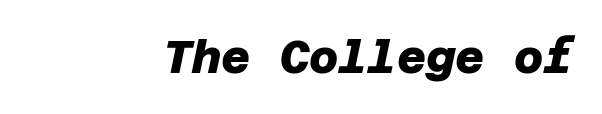
{"serif": "no", "bold": "yes", "weight": "heavy", "width": "normal", "stroke_contrast": "low", "x_height": "large", "underline": "no", "letter_spacing": "normal", "letter_spacing_em": 0.0, "glyph_px": 45}
